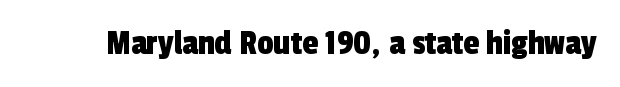
Looks like regular typesetting: each glyph gets only the width it needs. Observe the absence of serifs on each vertical stroke in this sample. The letters sit at their default tracking, neither squeezed nor spread. The passage shown is not underscored anywhere.
